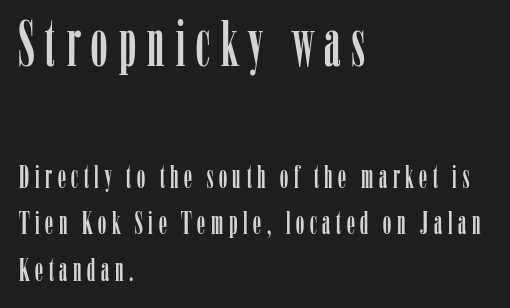
Q: Is the text italic (slanted)? A: No, it is upright.
Q: Is the typeface a serif or a sans-serif typeface? A: Serif.
Q: Is the text underlined? A: No.
Q: How is the paragraph aligned? A: Left-aligned.
Q: Is the spacing between lines tight, normal or loose? A: Normal.
Q: Which block of text is set in a larger size, the first (top) or the second (bottom)? A: The first (top) one.
Q: Width (condensed, normal, or wide)? A: Condensed.
Q: Stroke contrast? A: Low.
Q: x-height? A: Medium.
Q: Monospaced? A: No.
